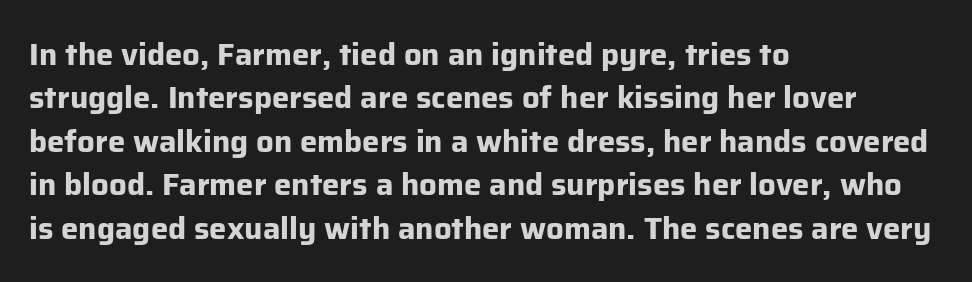
{"serif": "no", "italic": "no", "bold": "yes", "weight": "bold", "width": "normal", "stroke_contrast": "low", "x_height": "medium", "monospaced": "no", "underline": "no", "align": "left", "line_spacing": "normal", "line_spacing_ratio": 1.4, "letter_spacing": "normal", "letter_spacing_em": 0.0, "glyph_px": 31}
